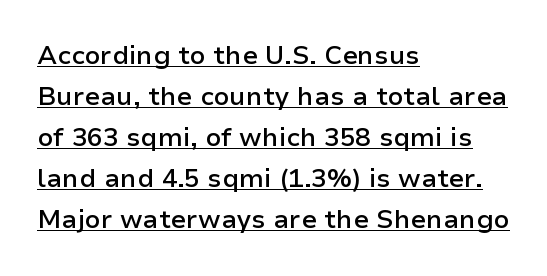
Q: Is the text bold? A: Semi-bold.
Q: Is the text italic (slanted)? A: No, it is upright.
Q: Is the text underlined? A: Yes.
Q: How is the paragraph aligned? A: Left-aligned.
Q: Is the spacing between letters normal or unusually wide? A: Normal.
Q: Is the spacing between lines tight, normal or loose? A: Normal.
